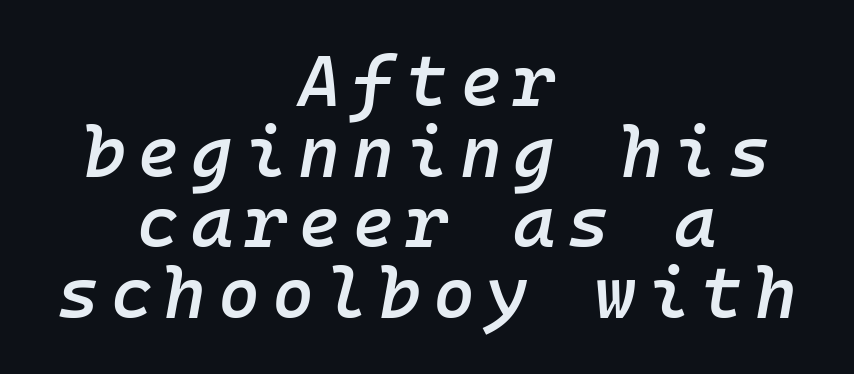
{"italic": "yes", "lean": "right", "slant_degrees": 10, "bold": "semi", "weight": "semibold", "width": "normal", "stroke_contrast": "low", "x_height": "medium", "monospaced": "yes", "underline": "no", "align": "center", "line_spacing": "tight", "line_spacing_ratio": 0.98, "glyph_px": 72}
